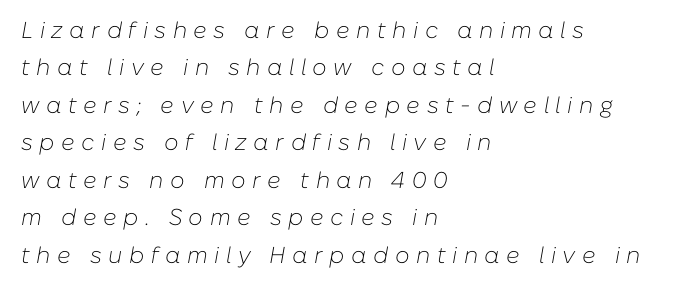
Heft: none added — not bold. The block of text has a typical density, with ordinary space between rows. A typesetter would call this heavily tracked-out type. The strip under each line holds only bare page. The typesetter chose a ragged-right arrangement here.
